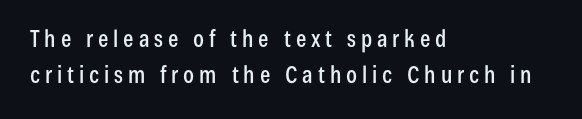
{"italic": "no", "underline": "no", "align": "left", "line_spacing": "normal", "line_spacing_ratio": 1.55, "letter_spacing": "wide", "letter_spacing_em": 0.21, "glyph_px": 23}
